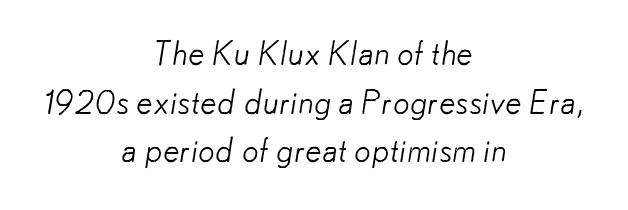
A light-to-regular cut is what we see here. These lines are rendered in a variable-pitch font. The typesetter chose a symmetrical, centered arrangement here. Check where the strokes stop: nothing finishes them off — pure sans. A clean baseline with only descenders dipping below it.
